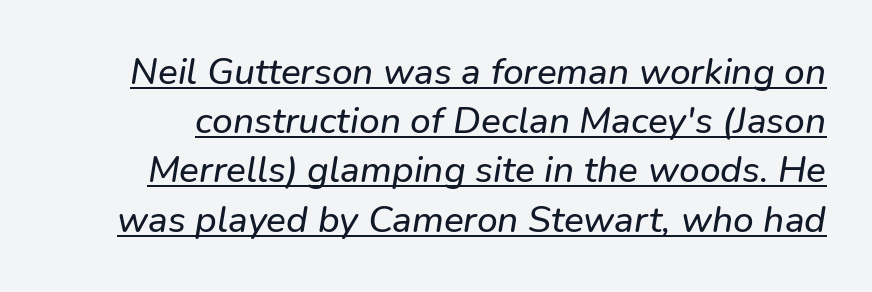
Vertically, the passage feels balanced, rows spaced as you'd expect. Standard letterfit; no display-style spreading of the glyphs. Tall strokes in this sample are angled rather than plumb. The specimen includes a rule beneath the text block's lines. Proportional: the letters do not fall into vertical columns.
